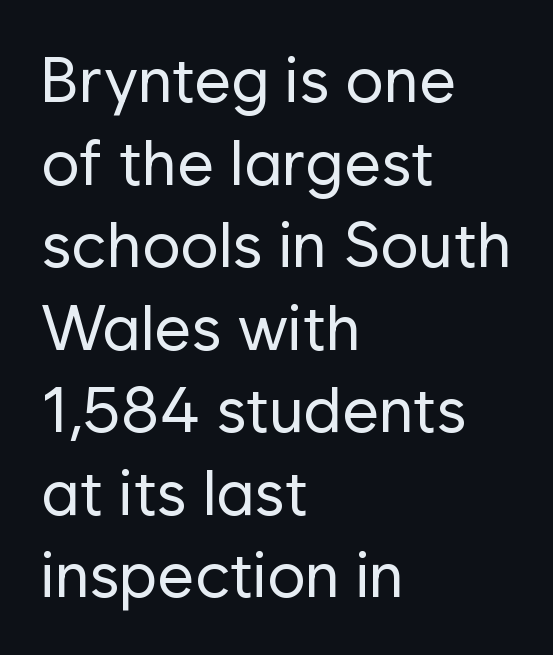
{"serif": "no", "italic": "no", "bold": "no", "weight": "regular", "width": "normal", "stroke_contrast": "low", "x_height": "medium", "monospaced": "no", "underline": "no", "align": "left", "line_spacing": "normal", "line_spacing_ratio": 1.29, "letter_spacing": "normal", "letter_spacing_em": 0.0, "glyph_px": 64}
